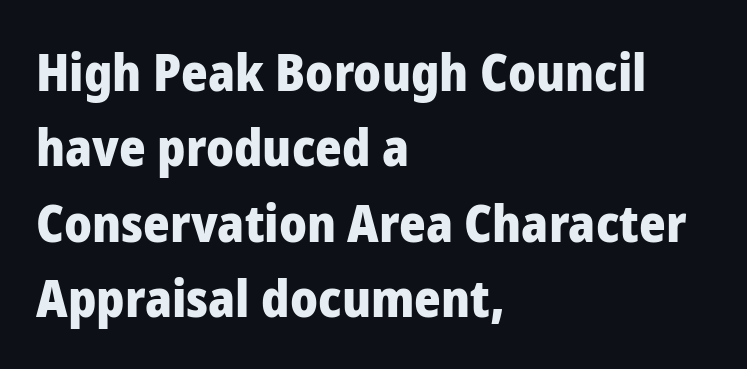
Q: Is the text bold? A: Yes.
Q: Is the text italic (slanted)? A: No, it is upright.
Q: Is the typeface a serif or a sans-serif typeface? A: Sans-serif.
Q: Is the text underlined? A: No.
Q: How is the paragraph aligned? A: Left-aligned.
Q: Is the spacing between letters normal or unusually wide? A: Normal.
Q: Is the spacing between lines tight, normal or loose? A: Normal.
Q: Width (condensed, normal, or wide)? A: Normal.
Q: Stroke contrast? A: Low.
Q: x-height? A: Medium.
Q: Monospaced? A: No.
